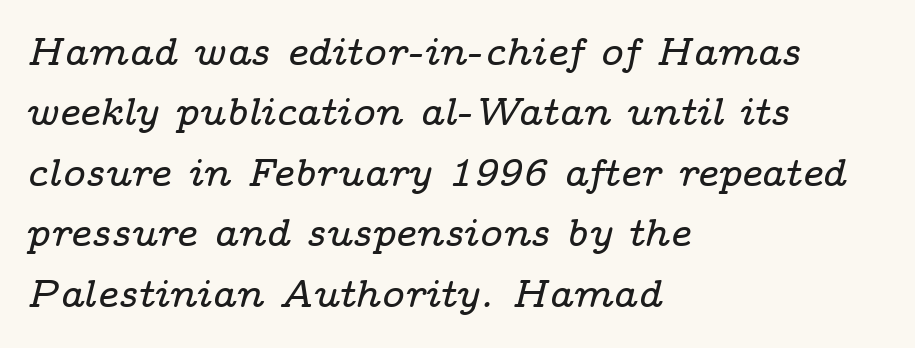
Here the designer chose a conventional face with non-uniform glyph widths. These lines were composed using italics. Here the glyphs are tracked normally, forming tight word shapes. You can tell from the footed stems that serif type was used. Summary of vertical rhythm: regular, with standard interline spacing.
